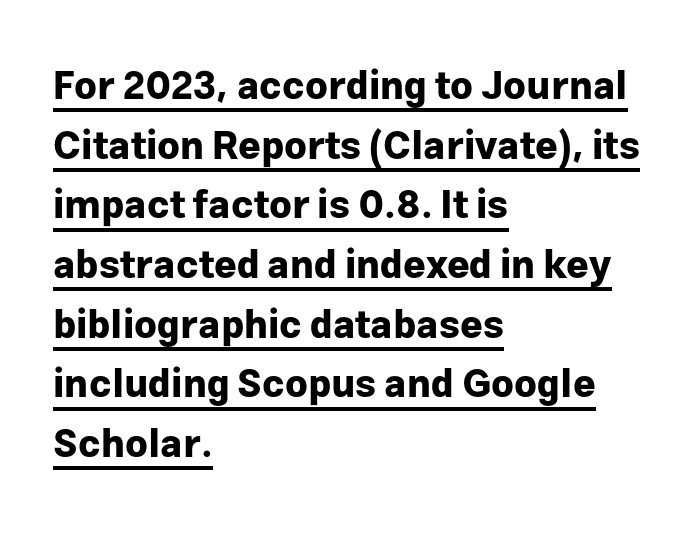
{"serif": "no", "italic": "no", "bold": "yes", "weight": "bold", "width": "normal", "stroke_contrast": "low", "x_height": "medium", "monospaced": "no", "underline": "yes", "align": "left", "line_spacing": "normal", "line_spacing_ratio": 1.53, "letter_spacing": "normal", "letter_spacing_em": 0.0, "glyph_px": 39}
